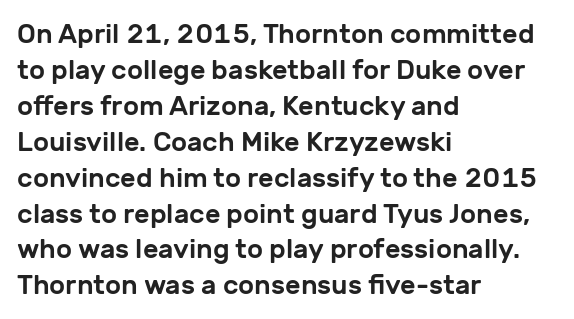
{"italic": "no", "underline": "no", "align": "left", "line_spacing": "normal", "line_spacing_ratio": 1.33, "letter_spacing": "normal", "letter_spacing_em": 0.0, "glyph_px": 27}
